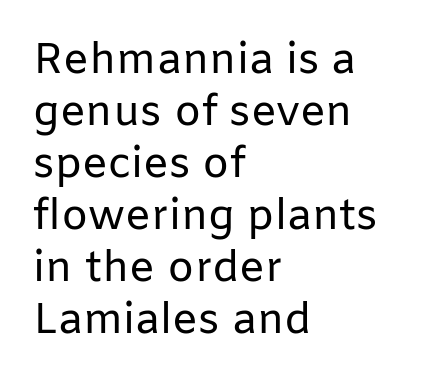
The image shows 43 px regular-weight sans-serif type, upright; set left-aligned, line spacing 1.21x, normal letter spacing, not underlined; low stroke contrast and a medium x-height.
